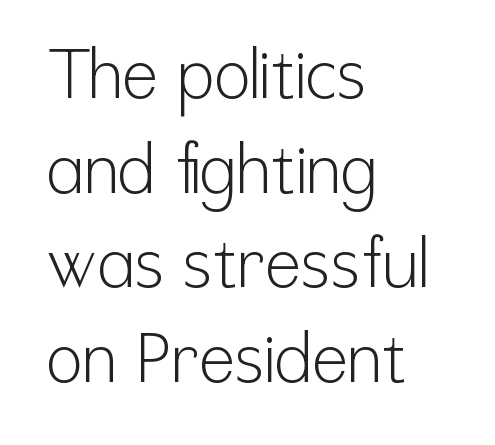
The image shows 68 px light, condensed sans-serif type, upright; set left-aligned, normal line spacing (1.39x), normal letter spacing, not underlined; low stroke contrast and a medium x-height.
